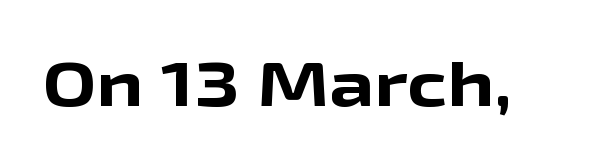
The image shows 63 px bold, wide sans-serif type, upright; set normal letter spacing, not underlined; low stroke contrast and a medium x-height.
